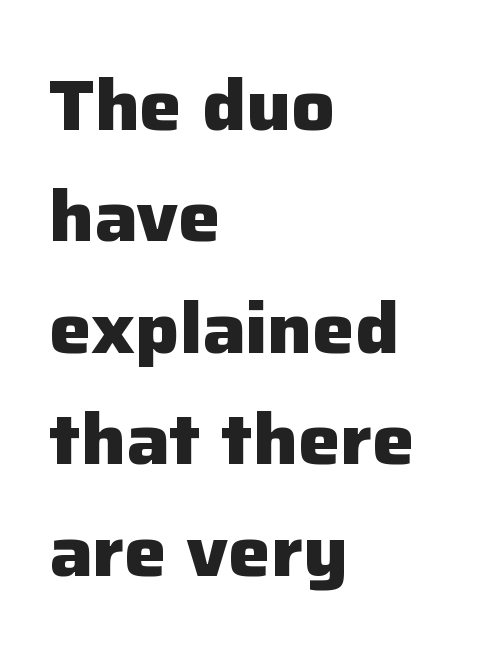
Quick note: underline off. The leading is moderate, giving the passage an even texture. You could not count columns in this text — the font is proportionally spaced. A student would call this left alignment; a typographer would say flush left, rag right.
